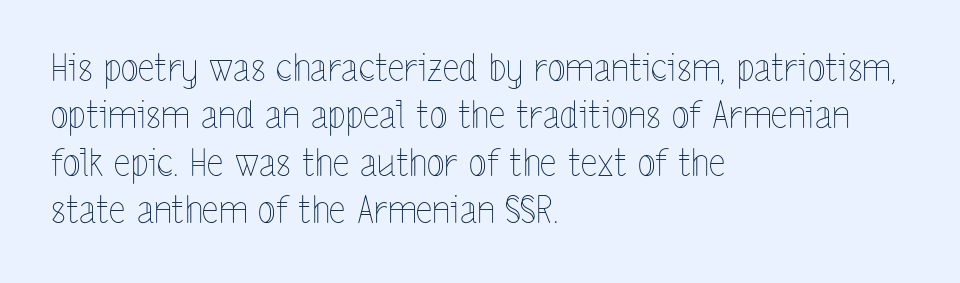
{"italic": "no", "bold": "no", "weight": "thin", "width": "condensed", "x_height": "medium", "monospaced": "no", "underline": "no", "align": "left", "line_spacing": "normal", "line_spacing_ratio": 1.28, "letter_spacing": "normal", "letter_spacing_em": 0.0, "glyph_px": 37}
